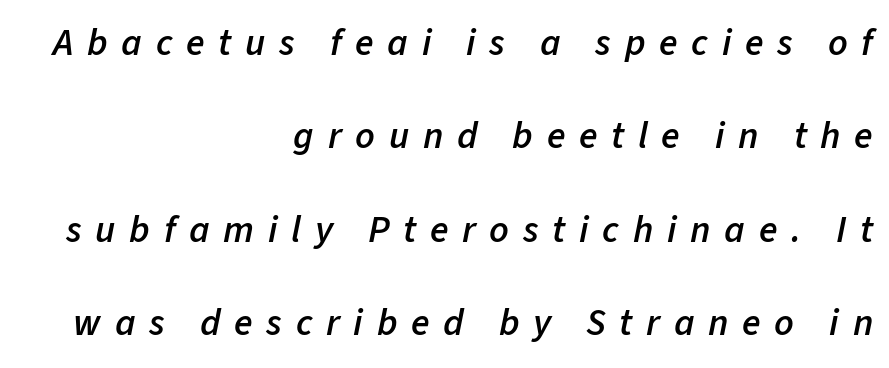
Q: Is the text bold? A: Semi-bold.
Q: Is the text italic (slanted)? A: Yes, it leans right by about 11 degrees.
Q: Is the text underlined? A: No.
Q: How is the paragraph aligned? A: Right-aligned.
Q: Is the spacing between letters normal or unusually wide? A: Unusually wide.
Q: Is the spacing between lines tight, normal or loose? A: Loose.
Q: Width (condensed, normal, or wide)? A: Normal.
Q: Stroke contrast? A: Low.
Q: x-height? A: Medium.
Q: Monospaced? A: No.
